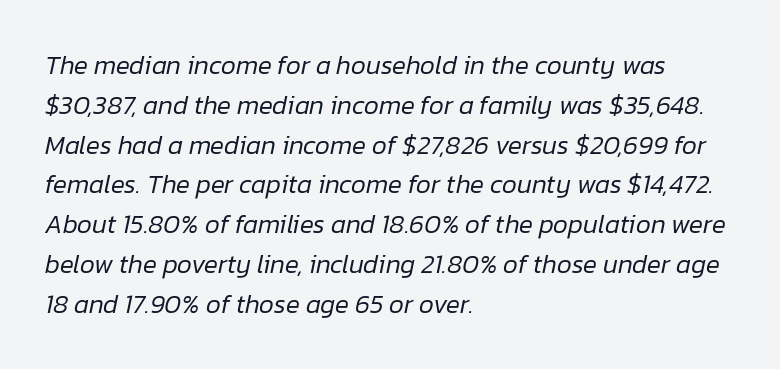
Left-aligned paragraph, ragged on the right. The rendering keeps characters at their native spacing. The font's italic variant was chosen for this text. The block of text has a typical density, with ordinary space between rows.
